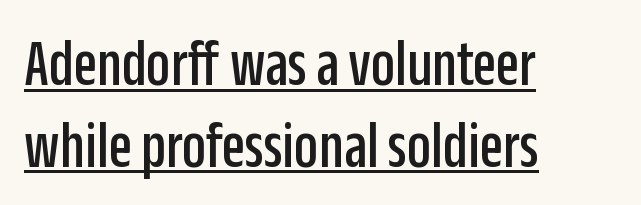
The image shows 67 px condensed sans-serif type, upright; set left-aligned, line spacing 1.22x, normal letter spacing, underlined; low stroke contrast and a large x-height.
